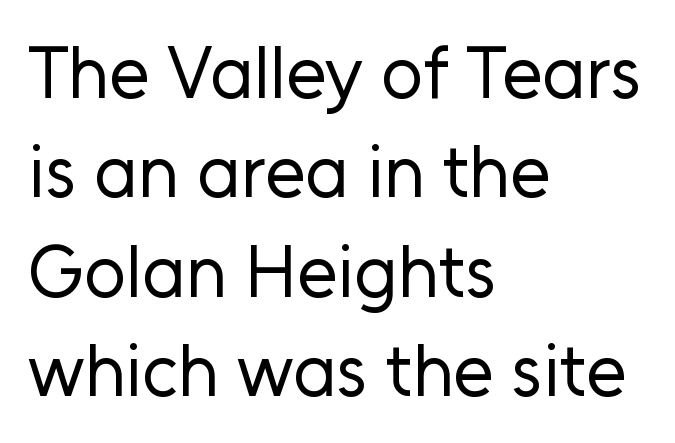
The image shows 73 px regular-weight sans-serif type, upright; set left-aligned, normal line spacing (1.36x), normal letter spacing, not underlined; low stroke contrast and a medium x-height.
